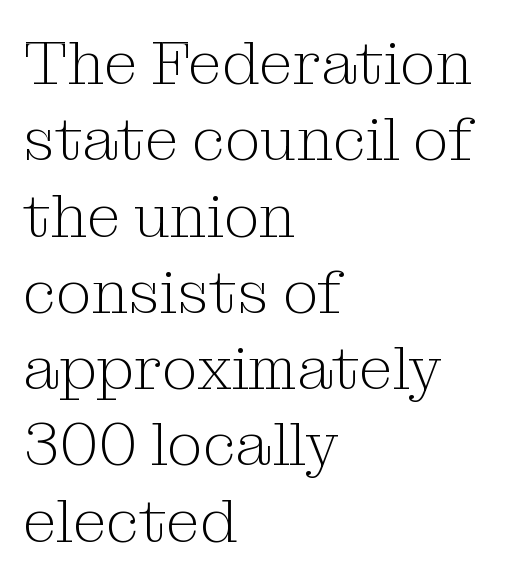
{"serif": "yes", "italic": "no", "bold": "no", "weight": "light", "width": "normal", "stroke_contrast": "medium", "x_height": "medium", "monospaced": "no", "underline": "no", "align": "left", "line_spacing_ratio": 1.23, "letter_spacing": "normal", "letter_spacing_em": 0.0, "glyph_px": 62}
